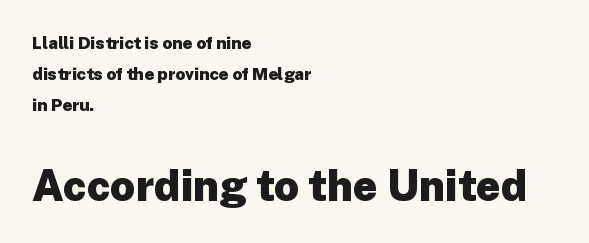
Unlike italic type, these characters show no tilt at all. Line starts are locked; line ends wander. Size hierarchy here favors the trailing block over the leading one. Think of a printed novel: that variable character pitch is what you see here. Serifs: no, the terminals of the letterforms are clean. In terms of letterspacing, this is plain default setting.
